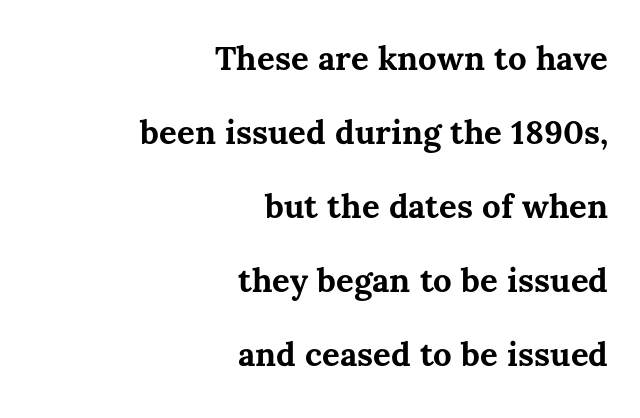
The image shows 33 px bold type, upright; set right-aligned, loose line spacing (2.24x), normal letter spacing, not underlined; medium stroke contrast and a medium x-height.
